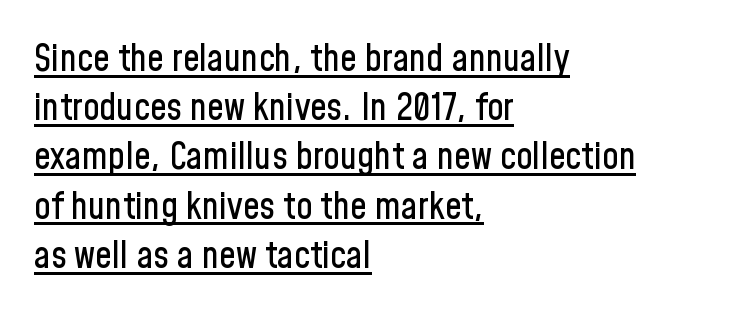
Q: Is the text italic (slanted)? A: No, it is upright.
Q: Is the typeface a serif or a sans-serif typeface? A: Sans-serif.
Q: Is the text underlined? A: Yes.
Q: How is the paragraph aligned? A: Left-aligned.
Q: Is the spacing between letters normal or unusually wide? A: Normal.
Q: Is the spacing between lines tight, normal or loose? A: Normal.
Q: Width (condensed, normal, or wide)? A: Condensed.
Q: Stroke contrast? A: Low.
Q: x-height? A: Medium.
Q: Monospaced? A: No.
